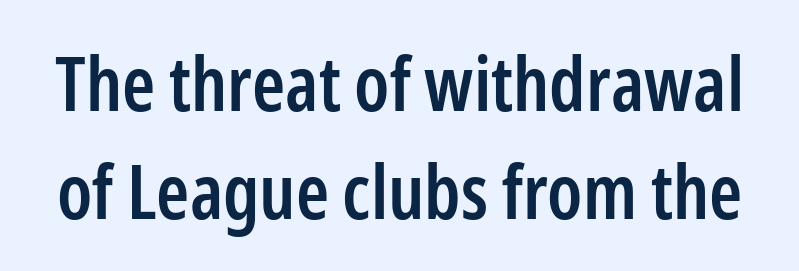
When letters stand straight like this, we call the style roman or upright. Vertical spacing — default. These lines are composed in type without serifs. The area under the type is left untouched.
